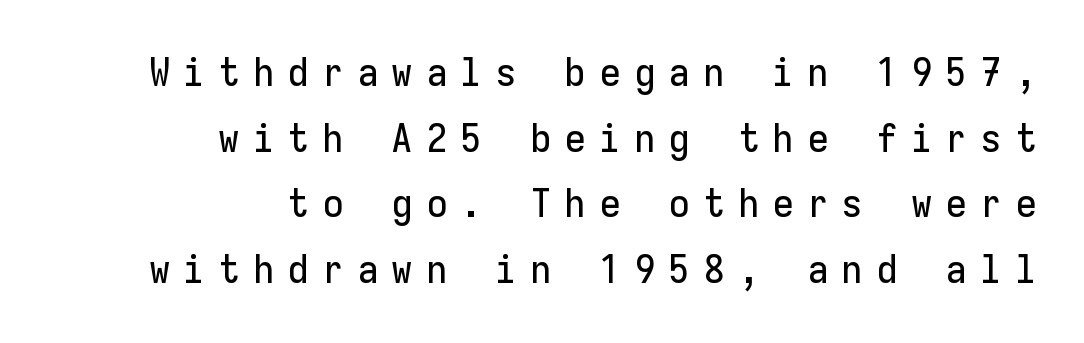
These lines are set flush right with a ragged left edge. This rendering widens character spacing well past its baseline value. You could count columns in this text — the font is strictly monospaced. Regarding leading, the lines here are spaced in the standard way. Honestly, there is no underline to notice here at all.
